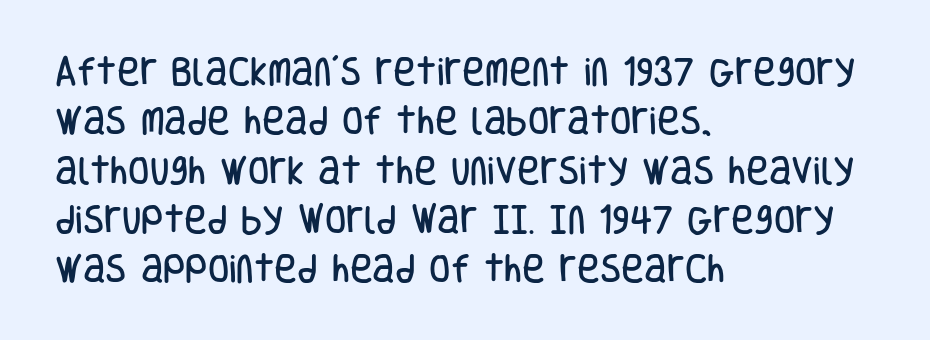
The image shows 31 px condensed sans-serif type, upright; set left-aligned, normal line spacing (1.59x), normal letter spacing, not underlined; low stroke contrast and a large x-height.
